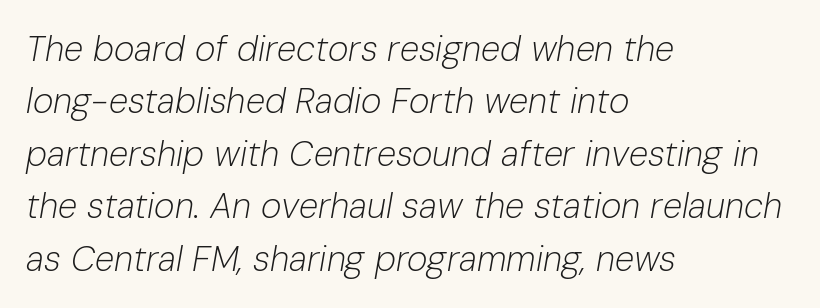
The image shows 35 px light type, italic (leaning right); set left-aligned, normal line spacing (1.5x), normal letter spacing, not underlined; low stroke contrast and a medium x-height.
